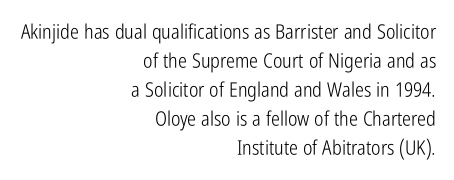
The image shows 20 px text type, upright; set right-aligned, normal line spacing (1.45x), normal letter spacing, not underlined.
